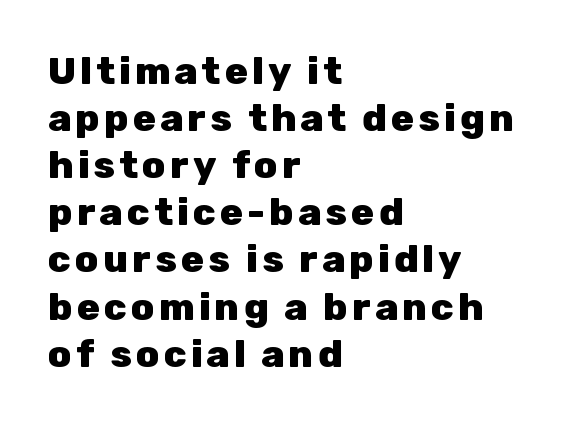
The glyphs have the mass of a bold cut. Check the space under the baseline: it is left empty. When letters stand straight like this, we call the style roman or upright. A typesetter would call this proportional, since set widths differ per character. To sum up the face: it is a sans, with no serifs.
